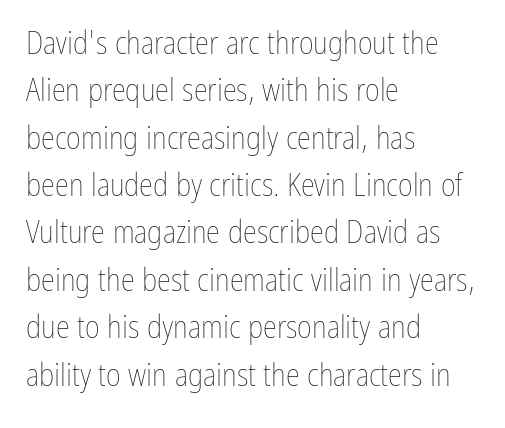
{"italic": "no", "bold": "no", "weight": "thin", "width": "condensed", "stroke_contrast": "low", "x_height": "medium", "monospaced": "no", "underline": "no", "align": "left", "line_spacing": "normal", "line_spacing_ratio": 1.48, "letter_spacing": "normal", "letter_spacing_em": 0.0, "glyph_px": 32}
